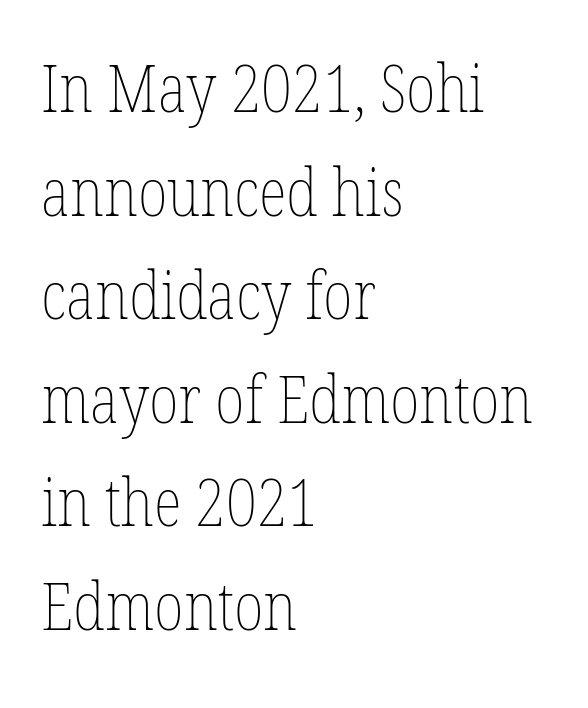
Regarding leading, the lines here are spaced in the standard way. This rendering leaves character spacing at its baseline value. The type sits square on the baseline with zero lean. Summary of weight: not heavy and not bold. Does the copy run flush right? No — it runs flush left.
